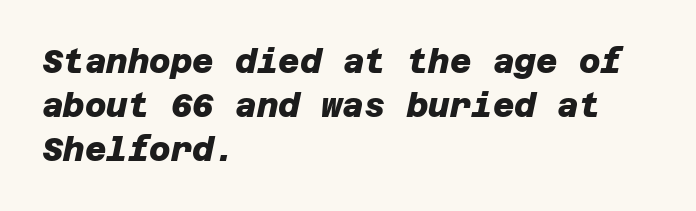
{"serif": "no", "bold": "yes", "weight": "heavy", "width": "normal", "stroke_contrast": "low", "x_height": "large", "underline": "no", "align": "left", "line_spacing": "normal", "line_spacing_ratio": 1.33, "letter_spacing": "normal", "letter_spacing_em": 0.0, "glyph_px": 33}
